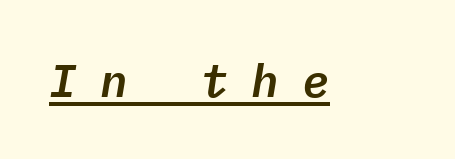
{"italic": "yes", "lean": "right", "slant_degrees": 9, "width": "normal", "stroke_contrast": "low", "x_height": "medium", "monospaced": "yes", "underline": "yes", "letter_spacing": "wide", "letter_spacing_em": 0.5, "glyph_px": 46}
